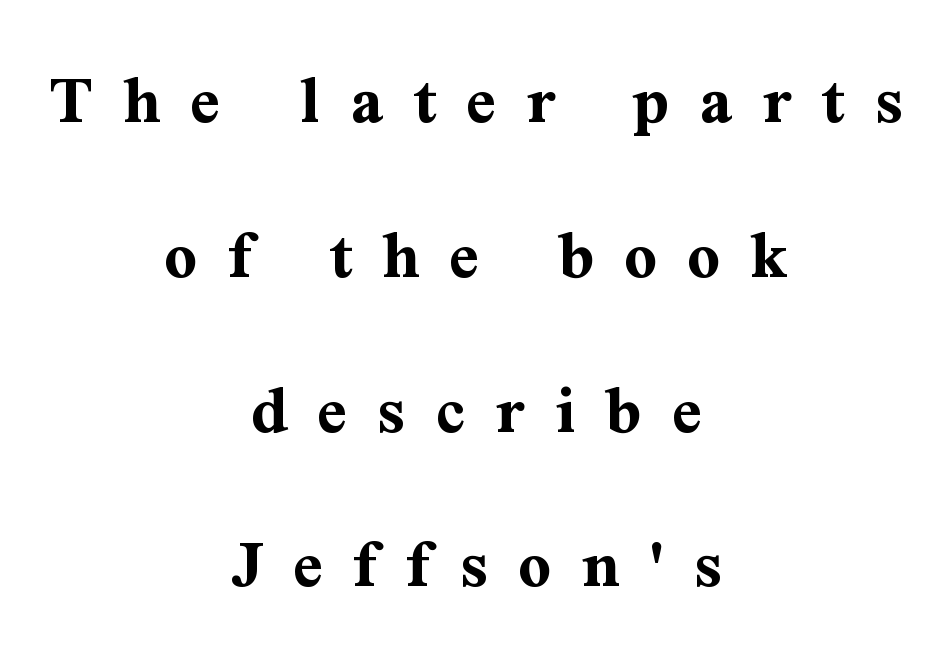
Typographically, this falls in the serif category. Every stem runs plumb, perpendicular to the baseline. Honestly, there is no underline to notice here at all. The typesetter chose a symmetrical, centered arrangement here.
